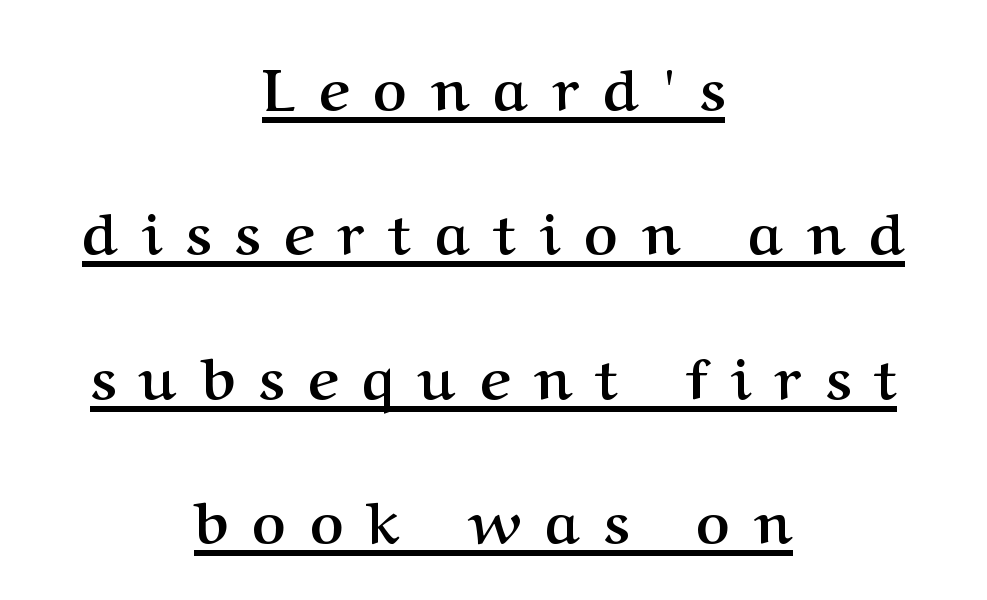
{"serif": "yes", "italic": "no", "bold": "yes", "weight": "semibold", "width": "normal", "stroke_contrast": "medium", "x_height": "medium", "monospaced": "no", "underline": "yes", "align": "center", "line_spacing": "loose", "line_spacing_ratio": 2.49, "letter_spacing": "wide", "letter_spacing_em": 0.42, "glyph_px": 58}
